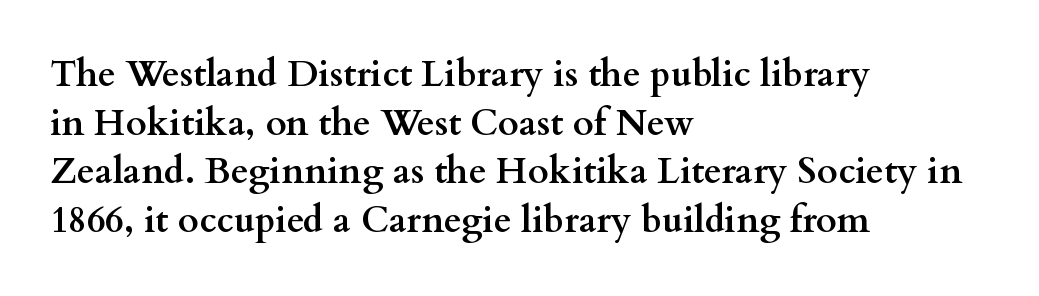
The image shows 36 px semibold, wide serif type, upright; set left-aligned, normal line spacing (1.35x), normal letter spacing, not underlined; medium stroke contrast and a small x-height.
